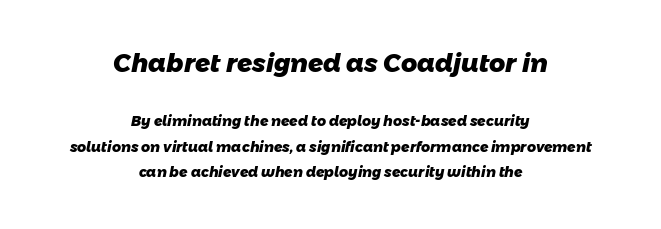
The composition opens big and finishes small. The face used here is rendered with its standard letterfit. How heavy is the stroke? Heavy — this is a bold. Descenders are the only things crossing below the line.
